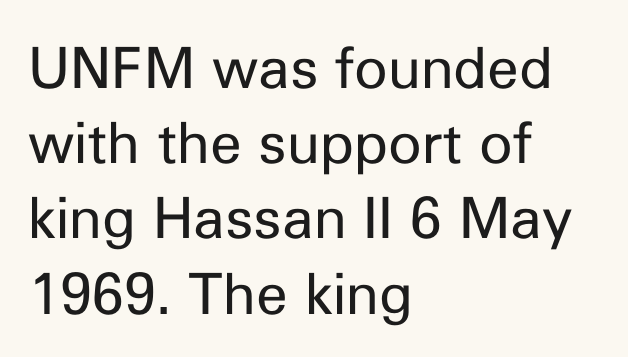
{"serif": "no", "italic": "no", "bold": "no", "weight": "regular", "width": "normal", "stroke_contrast": "low", "x_height": "medium", "monospaced": "no", "underline": "no", "align": "left", "line_spacing": "normal", "line_spacing_ratio": 1.32, "letter_spacing": "normal", "letter_spacing_em": 0.0, "glyph_px": 57}
